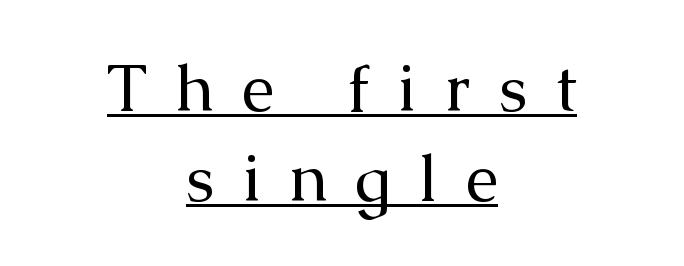
{"serif": "yes", "italic": "no", "bold": "no", "weight": "regular", "width": "normal", "stroke_contrast": "medium", "x_height": "medium", "monospaced": "no", "underline": "yes", "align": "center", "line_spacing": "normal", "line_spacing_ratio": 1.36, "letter_spacing": "wide", "letter_spacing_em": 0.42, "glyph_px": 66}
